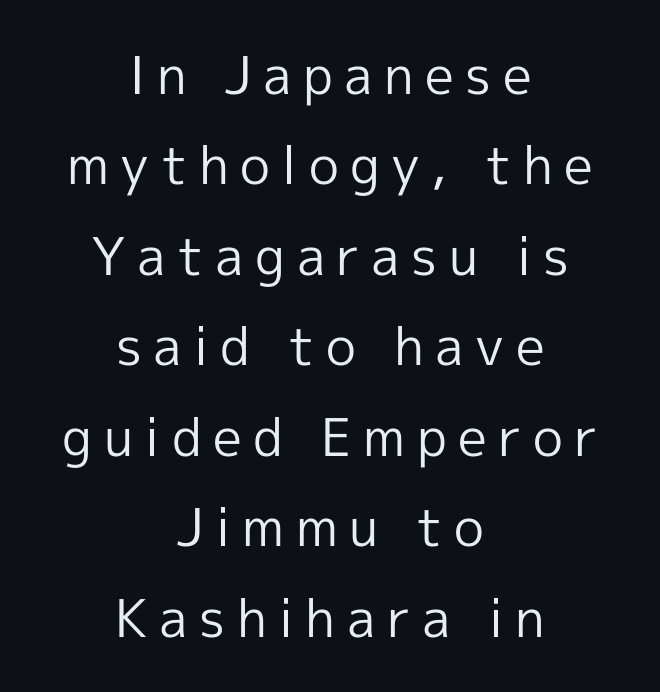
The image shows 52 px regular-weight sans-serif type, upright; set centered, line spacing 1.74x, unusually wide letter spacing (+0.22 em), not underlined; a medium x-height.
